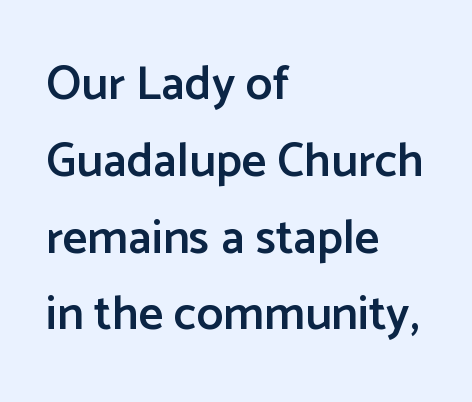
Q: Is the text bold? A: Semi-bold.
Q: Is the text italic (slanted)? A: No, it is upright.
Q: Is the typeface a serif or a sans-serif typeface? A: Sans-serif.
Q: Is the text underlined? A: No.
Q: How is the paragraph aligned? A: Left-aligned.
Q: Is the spacing between letters normal or unusually wide? A: Normal.
Q: Is the spacing between lines tight, normal or loose? A: Normal.
Q: Width (condensed, normal, or wide)? A: Normal.
Q: Stroke contrast? A: Low.
Q: x-height? A: Medium.
Q: Monospaced? A: No.
